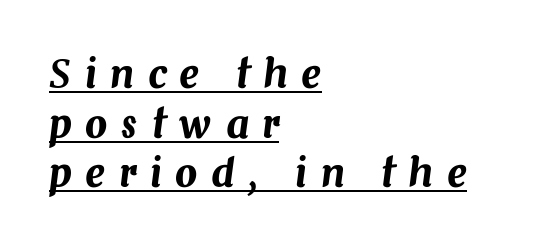
{"italic": "yes", "lean": "right", "slant_degrees": 7, "width": "normal", "stroke_contrast": "medium", "x_height": "medium", "monospaced": "no", "underline": "yes", "align": "left", "line_spacing": "normal", "line_spacing_ratio": 1.27, "letter_spacing": "wide", "letter_spacing_em": 0.35, "glyph_px": 39}
